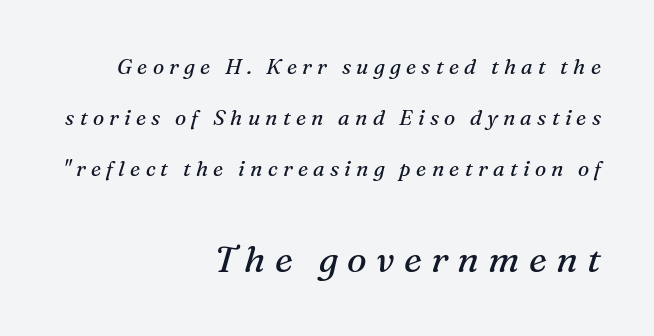
You could fit nearly another row in the gap between these rows. Check where the strokes stop: tiny serifs finish them off. Bigger letters appear in the bottom chunk; the top chunk is reduced. Looks like regular typesetting: each glyph gets only the width it needs. No word sits above an underline. Alignment: flush right.
